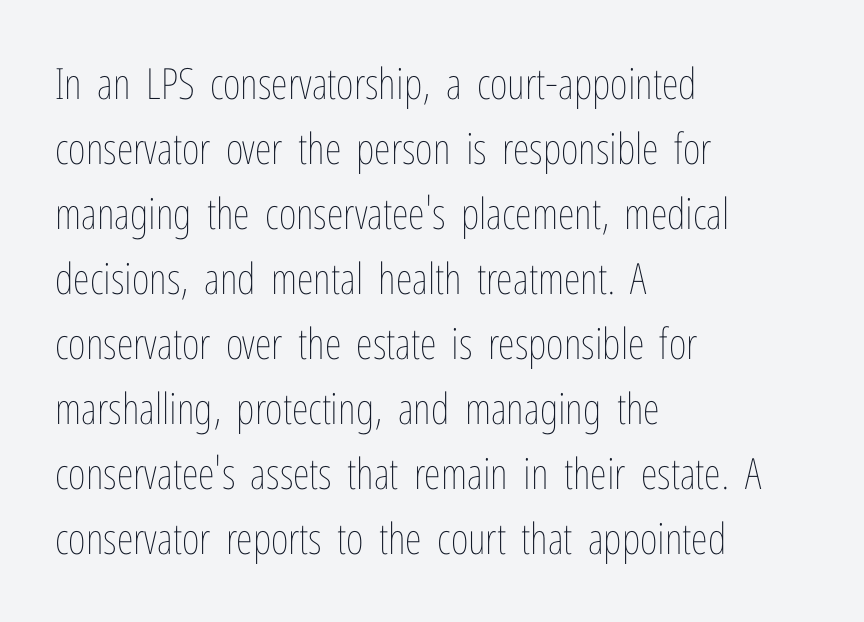
The image shows 43 px thin, condensed type, upright; set left-aligned, normal line spacing (1.51x), normal letter spacing, not underlined; low stroke contrast and a medium x-height.
